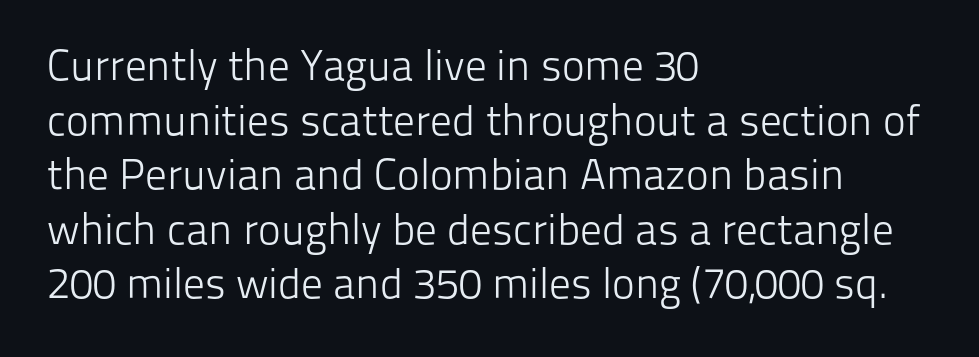
A classic flush-left, rag-right setting is used for this passage. Underline: absent. Stem width sits at or under what a default text font uses. Each letter keeps its own natural width here, so spacing adapts to shape. Serifs: no, the terminals of the letterforms are clean. One glance says typical: line gaps are just what's usual.
